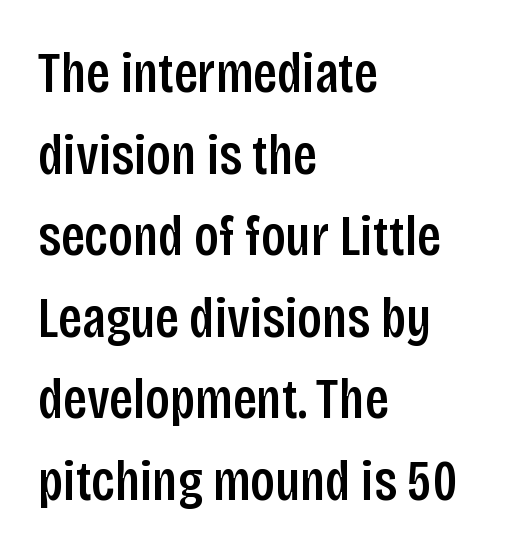
The letterforms sit shoulder to shoulder at normal distance. One glance says typical: line gaps are just what's usual. The space beneath each line is pristine and unruled. One-word summary of the alignment: left.
